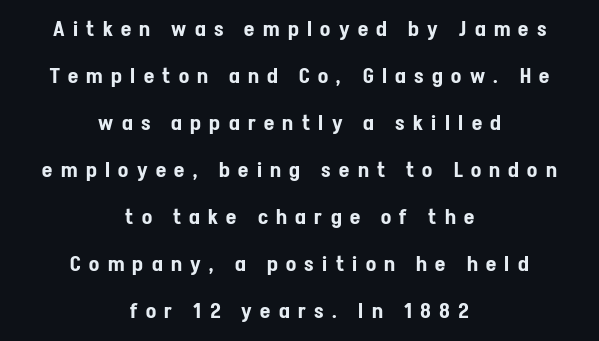
What stands out about the letter spacing? Its width — letters are far apart. The string is rendered with underlining switched off. Line spacing here is loose. Posture: straight, roman, zero tilt. Leftover space on each line is divided equally before and after the words.
